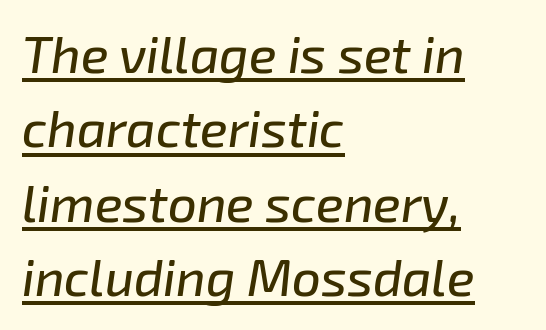
Q: Is the text italic (slanted)? A: Yes, it leans right by about 8 degrees.
Q: Is the text underlined? A: Yes.
Q: How is the paragraph aligned? A: Left-aligned.
Q: Is the spacing between letters normal or unusually wide? A: Normal.
Q: Is the spacing between lines tight, normal or loose? A: Normal.
Q: Width (condensed, normal, or wide)? A: Normal.
Q: Stroke contrast? A: Low.
Q: x-height? A: Medium.
Q: Monospaced? A: No.
